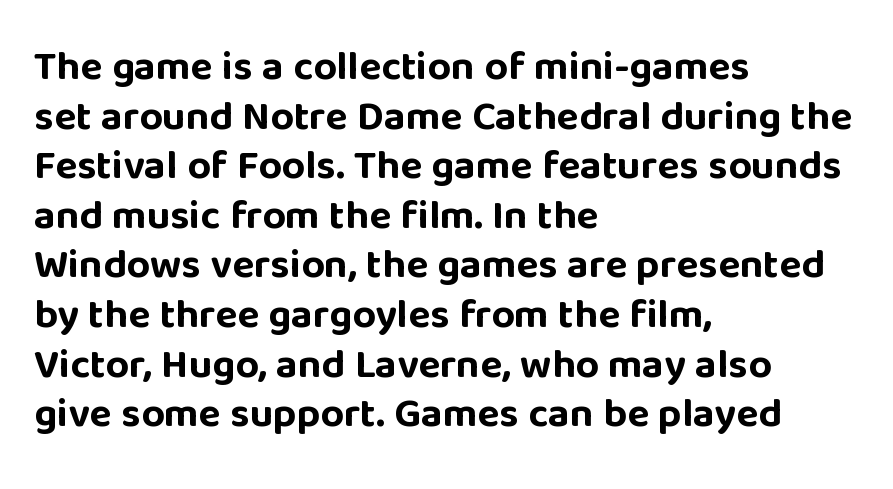
{"serif": "no", "italic": "no", "bold": "yes", "weight": "bold", "width": "normal", "stroke_contrast": "low", "x_height": "large", "monospaced": "no", "underline": "no", "align": "left", "line_spacing_ratio": 1.21, "letter_spacing": "normal", "letter_spacing_em": 0.0, "glyph_px": 41}
